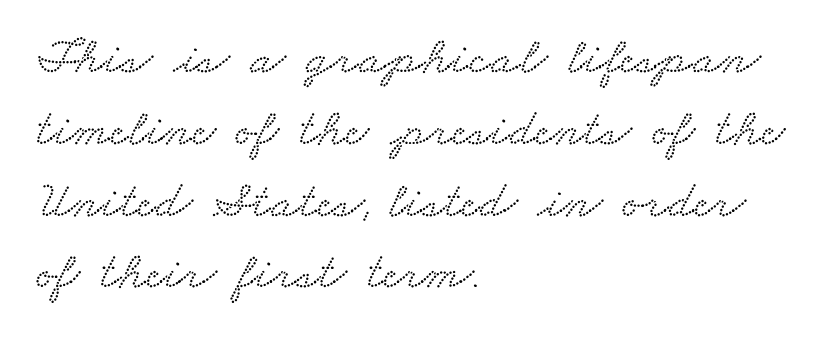
{"serif": "yes", "width": "wide", "stroke_contrast": "low", "x_height": "small", "monospaced": "no", "underline": "no", "align": "left", "line_spacing": "normal", "line_spacing_ratio": 1.38, "letter_spacing": "normal", "letter_spacing_em": 0.0, "glyph_px": 52}
